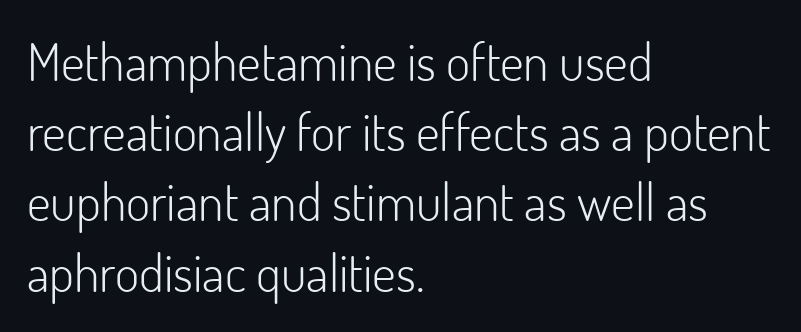
The rendering anchors every line to the left-hand side. Ordinary non-slanted type is in use. The text was rendered using a sans face with plain stroke endings. The passage shown is not underscored anywhere.
